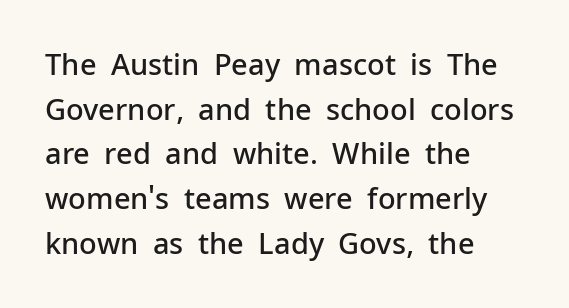
The image shows 29 px semibold sans-serif type, upright; set left-aligned, normal line spacing (1.54x), normal letter spacing, not underlined; low stroke contrast and a medium x-height.
